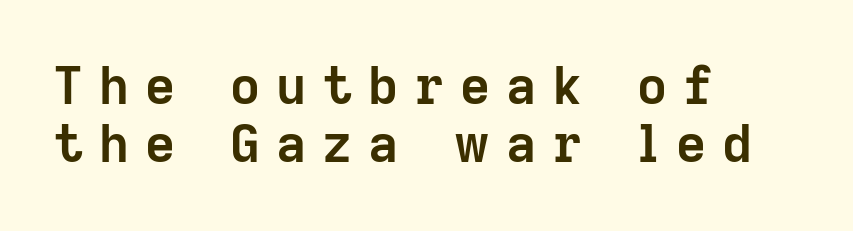
The leading is snug, giving the passage a crowded texture. Its strokes are broad and dark, the hallmark of bold type. This sample uses a sans-serif face. Short and long lines alike share a common starting point at left.
